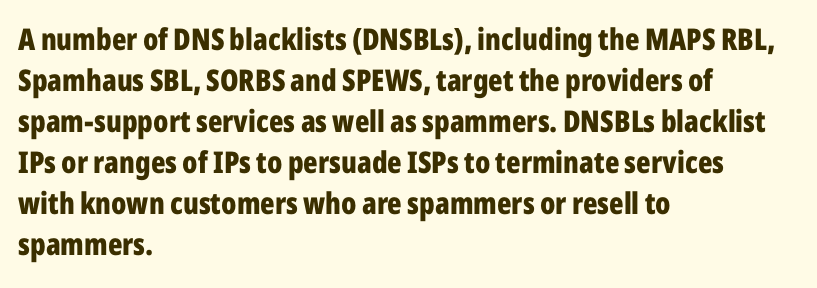
{"serif": "no", "italic": "no", "bold": "yes", "weight": "bold", "width": "condensed", "stroke_contrast": "low", "x_height": "medium", "monospaced": "no", "underline": "no", "align": "left", "line_spacing": "normal", "line_spacing_ratio": 1.37, "letter_spacing": "normal", "letter_spacing_em": 0.0, "glyph_px": 30}
